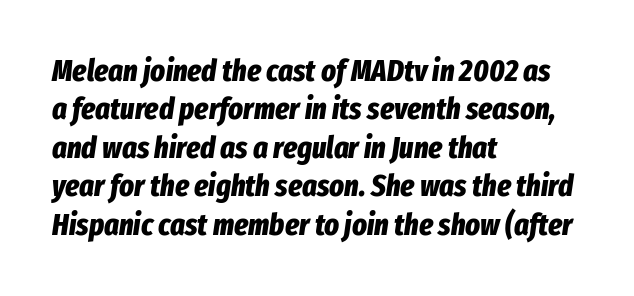
The image shows 31 px bold, condensed type, italic (leaning right); set left-aligned, line spacing 1.24x, normal letter spacing, not underlined; low stroke contrast and a medium x-height.
